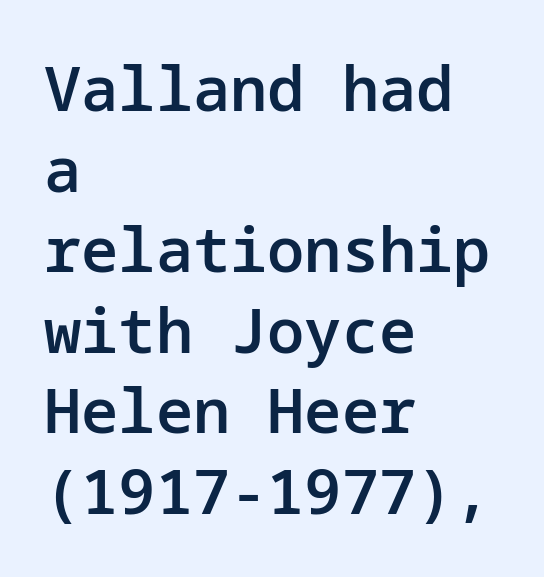
A typesetter would call this leading conventional body-copy spacing. The axis of the letterforms is exactly vertical. This sample uses a sans-serif face. The ragged edge is on the right, which tells us the setting is flush left. No word sits above an underline. Default kerning and tracking; the words read as compact shapes.
